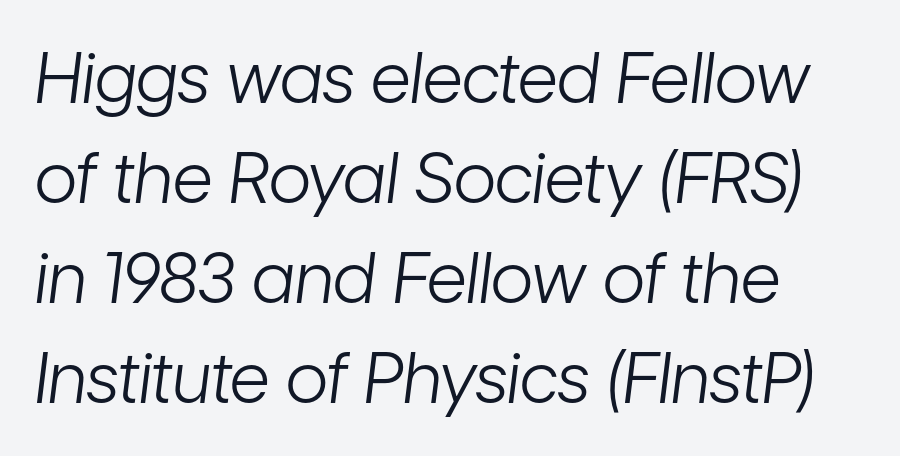
These lines are rendered in a variable-pitch font. Each word holds together tightly as a unit, with standard inter-letter gaps. The passage is arranged the way most books set body copy — flush left. What's the leading like? Ordinary, nothing unusual.
